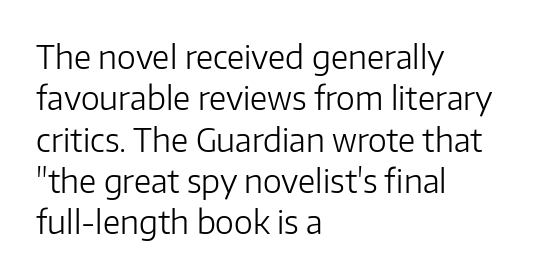
The image shows 32 px light sans-serif type, upright; set left-aligned, normal line spacing (1.29x), normal letter spacing, not underlined; low stroke contrast and a medium x-height.
